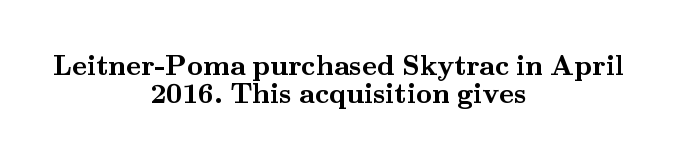
The image shows 28 px semibold, wide serif type, upright; set centered, tight line spacing (1.01x), normal letter spacing, not underlined; medium stroke contrast and a small x-height.
